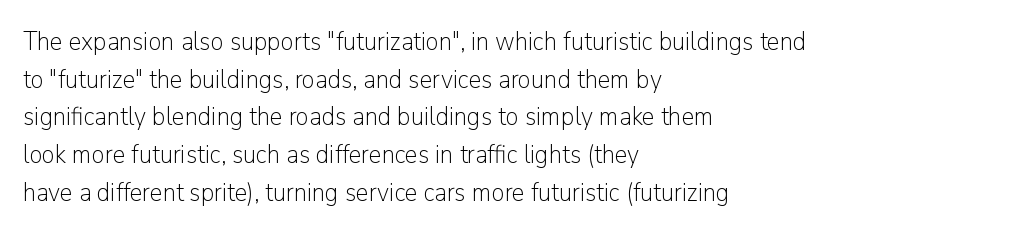
{"italic": "no", "bold": "no", "underline": "no", "align": "left", "line_spacing": "normal", "line_spacing_ratio": 1.45, "letter_spacing": "normal", "letter_spacing_em": 0.0, "glyph_px": 26}
